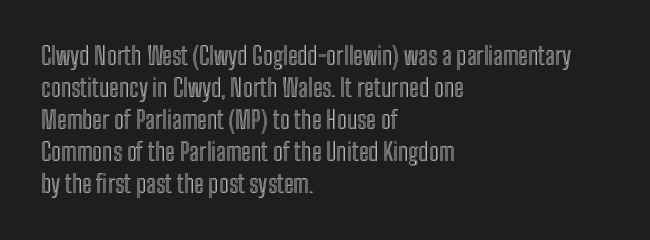
No italicization has been applied; the sample stays upright. The vertical gap from one line to the next is medium. Standard letterfit; no display-style spreading of the glyphs. The passage is arranged the way most books set body copy — flush left. Rule under the text: the space is simply empty.
